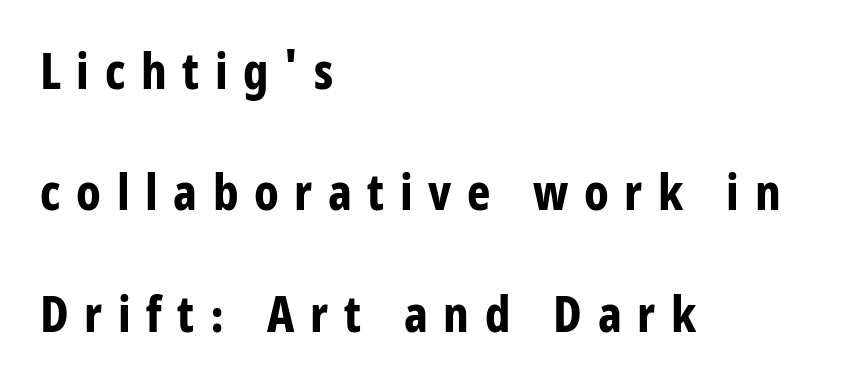
How heavy is the stroke? Heavy — this is a bold. Is this a sans? Yes — the strokes have no serifs. Do the letters lean? They stand straight. Character widths vary here, with narrow letters taking less room than wide ones. A typesetter would call this heavily tracked-out type.
